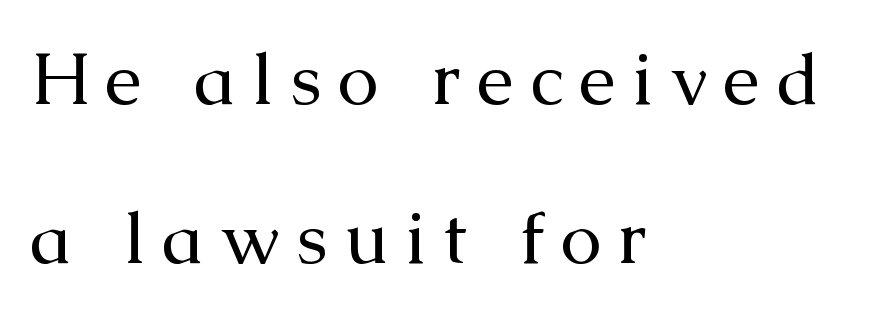
The image shows 74 px regular-weight serif type, upright; set left-aligned, loose line spacing (2.15x), unusually wide letter spacing (+0.22 em), not underlined; medium stroke contrast and a medium x-height.
